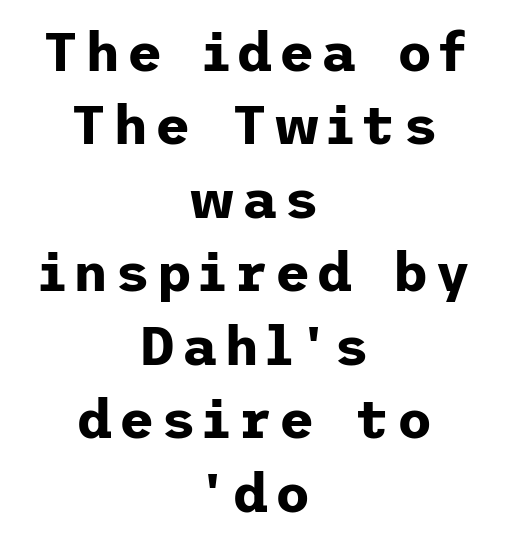
{"serif": "no", "italic": "no", "bold": "yes", "weight": "bold", "width": "normal", "stroke_contrast": "low", "x_height": "medium", "underline": "no", "align": "center", "line_spacing": "normal", "line_spacing_ratio": 1.36, "glyph_px": 54}
